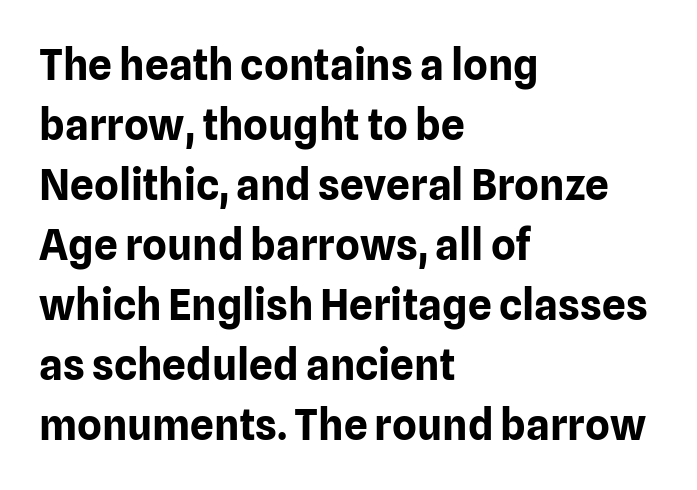
{"serif": "no", "italic": "no", "bold": "yes", "weight": "bold", "width": "normal", "stroke_contrast": "low", "x_height": "medium", "monospaced": "no", "underline": "no", "align": "left", "line_spacing": "normal", "line_spacing_ratio": 1.43, "letter_spacing": "normal", "letter_spacing_em": 0.0, "glyph_px": 42}
